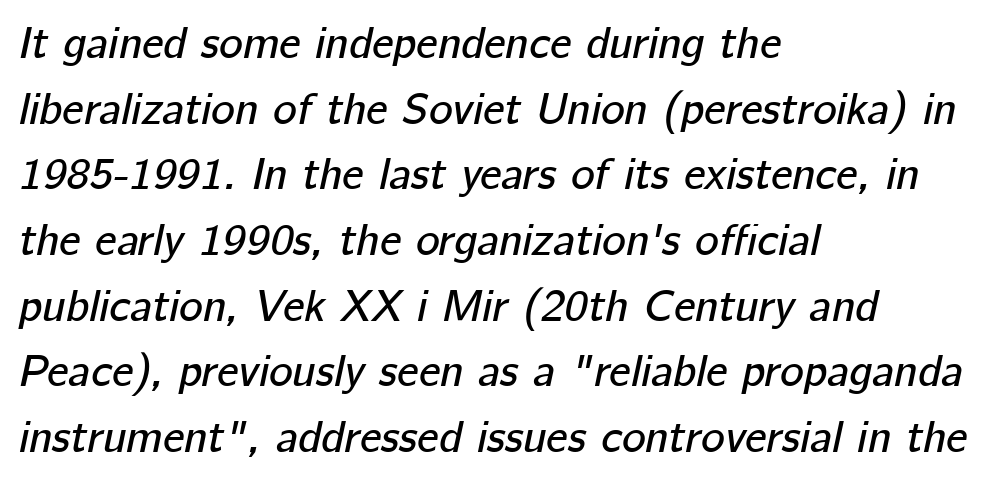
The image shows 45 px text type, italic (leaning right); set left-aligned, normal line spacing (1.46x), normal letter spacing, not underlined; low stroke contrast and a medium x-height.
